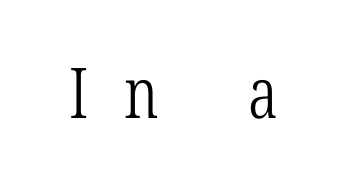
No italicization has been applied; the sample stays upright. I'd call this a serif setting — the letters wear small feet. The rendering uses natural spacing where letterforms have individual widths. These glyphs show unthickened strokes, regular width or finer. Tracking value appears strongly positive — letters spread wide. A bare baseline throughout the passage.
